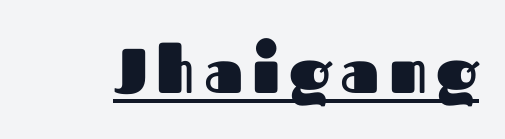
The image shows 63 px heavy sans-serif type, upright; set underlined; medium stroke contrast and a medium x-height.
